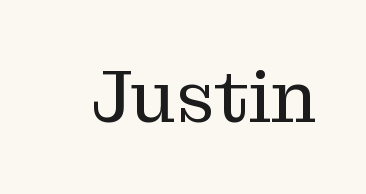
The image shows 74 px regular-weight serif type, upright; set normal letter spacing, not underlined; medium stroke contrast and a medium x-height.
